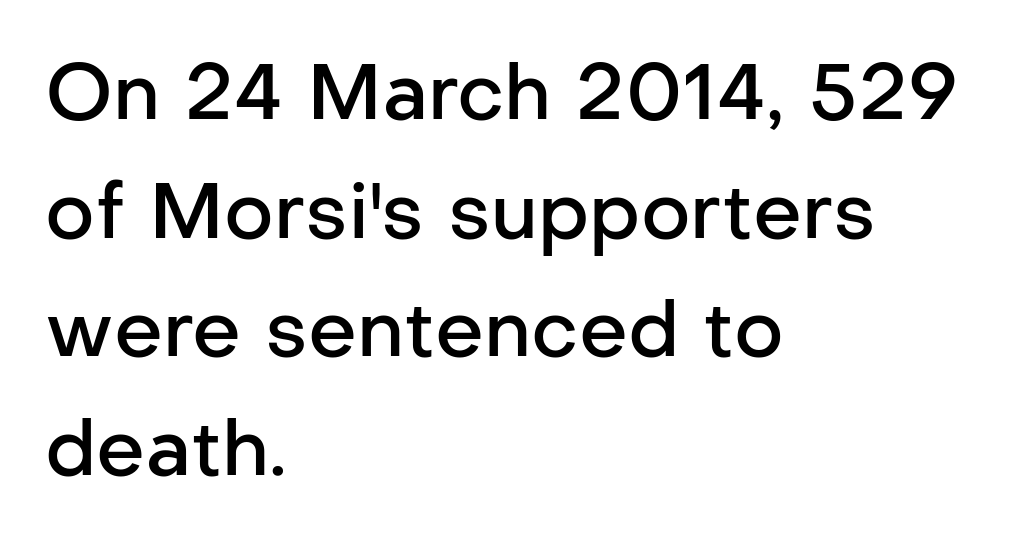
The image shows 77 px semibold sans-serif type, upright; set left-aligned, normal line spacing (1.54x), normal letter spacing, not underlined; low stroke contrast and a medium x-height.
